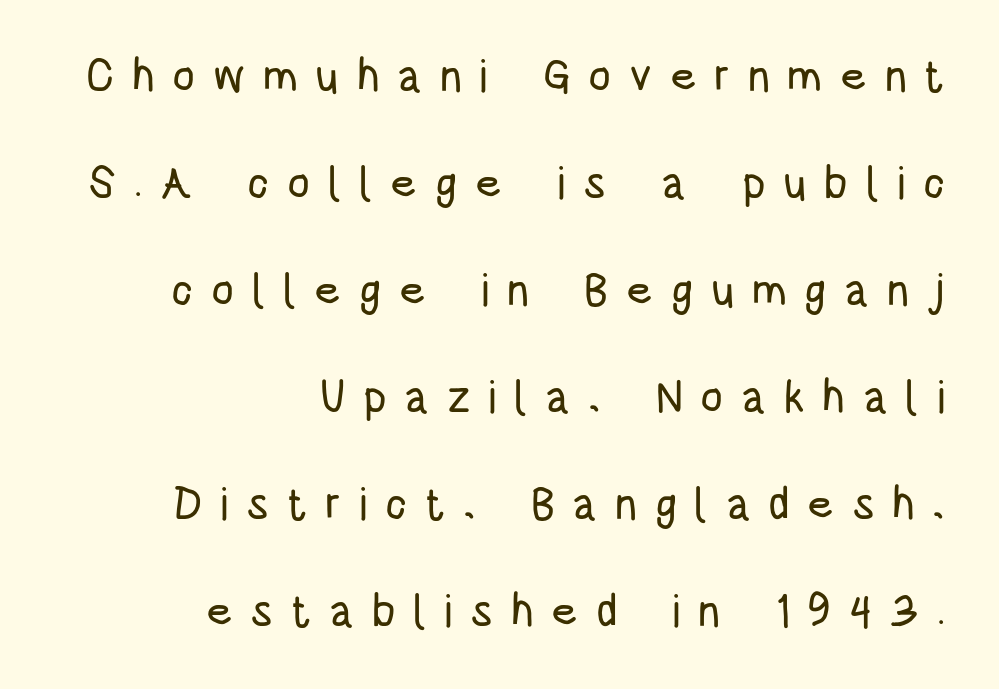
The face used here is proportionally spaced, like ordinary book or web type. These lines stack with their right ends in a neat column. Has an underline been added? It has not. In terms of leading, this rendering errs on the spacious side. This sample uses an upright cut, with every glyph sitting square on the baseline. Stroke terminals: plain, sans-serif.
